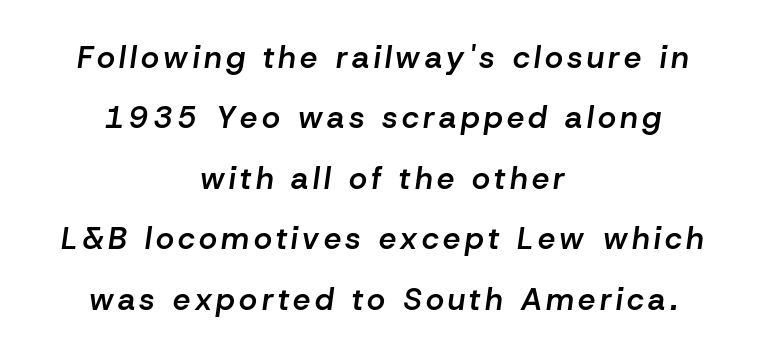
{"italic": "yes", "lean": "right", "slant_degrees": 8, "bold": "semi", "weight": "semibold", "width": "normal", "stroke_contrast": "low", "x_height": "medium", "monospaced": "no", "underline": "no", "align": "center", "line_spacing": "loose", "line_spacing_ratio": 1.95, "glyph_px": 31}
